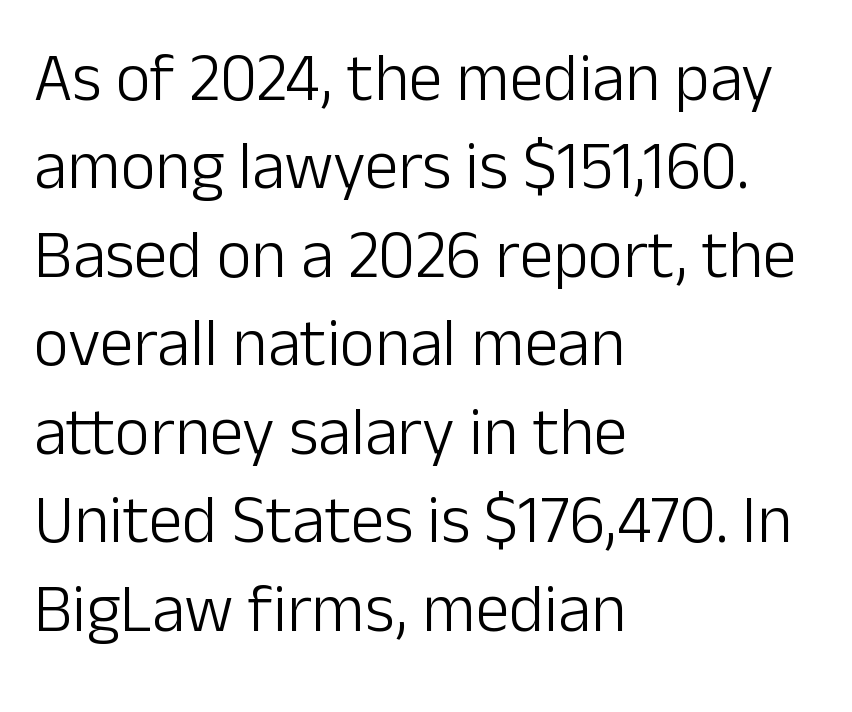
Italic: no, the glyphs are upright roman. Each letter keeps its own natural width here, so spacing adapts to shape. This is not heavy type; no bold has been used. What stands out about the letter spacing? Nothing — it is the standard amount. These lines are composed in type without serifs. Underlining? Definitely not there.
